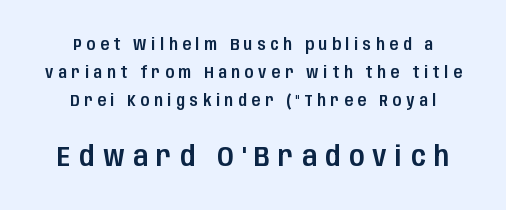
The image shows 28 px condensed sans-serif type, upright; set centered, line spacing 1.74x, unusually wide letter spacing (+0.3 em), not underlined; the second (bottom) block is 1.75x larger; low stroke contrast and a large x-height.
